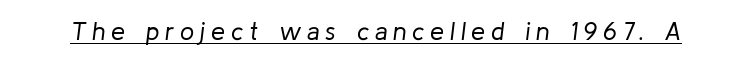
Weight: not bold — regular or lighter. Underline: present. An italicized treatment has been applied to the whole sample. Spacing between characters has been opened up far beyond the box default.
